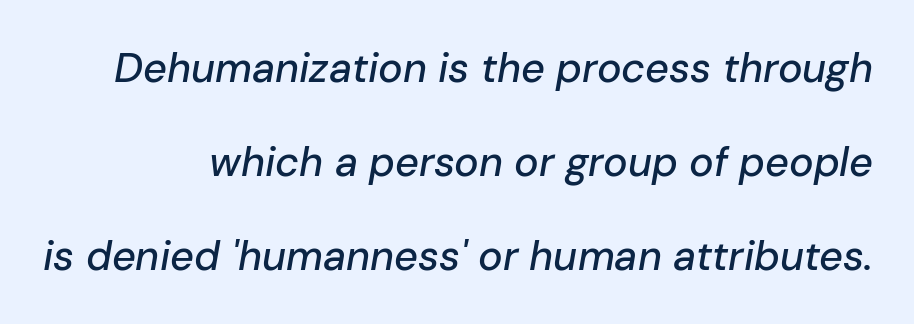
Q: Is the text italic (slanted)? A: Yes, it leans right by about 10 degrees.
Q: Is the text underlined? A: No.
Q: How is the paragraph aligned? A: Right-aligned.
Q: Is the spacing between letters normal or unusually wide? A: Normal.
Q: Is the spacing between lines tight, normal or loose? A: Loose.
Q: Width (condensed, normal, or wide)? A: Normal.
Q: Stroke contrast? A: Low.
Q: x-height? A: Medium.
Q: Monospaced? A: No.
